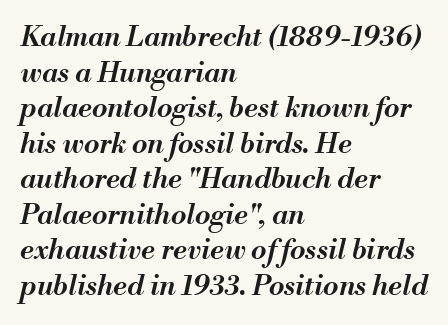
{"italic": "yes", "lean": "right", "slant_degrees": 13, "bold": "semi", "weight": "semibold", "width": "normal", "stroke_contrast": "medium", "x_height": "small", "monospaced": "no", "underline": "no", "align": "left", "line_spacing": "normal", "line_spacing_ratio": 1.27, "letter_spacing": "normal", "letter_spacing_em": 0.0, "glyph_px": 28}
